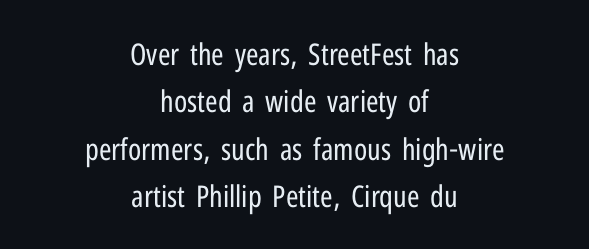
Regarding leading, the lines here are spaced in the standard way. Every character sits straight up, as roman type does. The line texture is even and compact thanks to regular tracking. Plain, unruled lines of type. A typesetter would label this face a sans. Is this a heavy cut? Hardly; it is regular or lighter.
